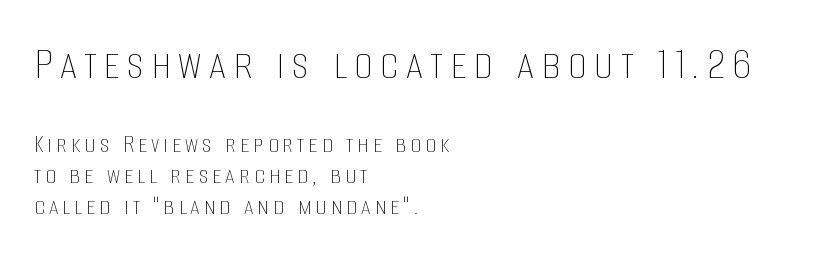
The image shows 48 px thin, condensed type, upright; set left-aligned, tight line spacing (1.14x), not underlined; the first (top) block is 1.78x larger; low stroke contrast and a large x-height.
